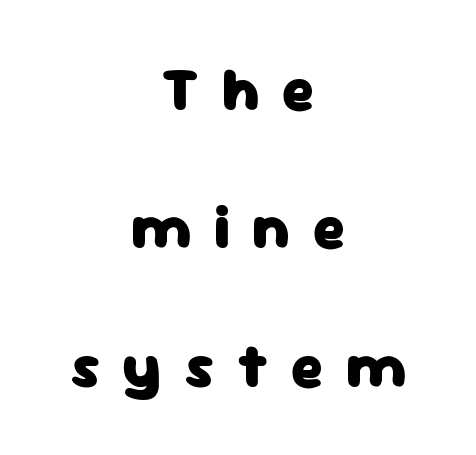
Do the letters lean? They stand straight. The lines are spread far apart with generous leading. Strong, thick strokes mark this as bold type. You can tell from the bare stems that sans-serif type was used. Check under the words: just untouched page. The passage shown has open, widely tracked lettering throughout.
